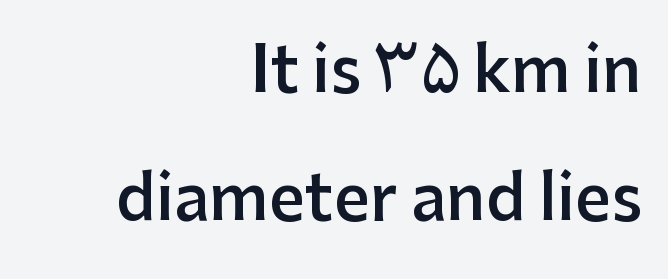
The image shows 63 px semibold sans-serif type, upright; set right-aligned, loose line spacing (2.03x), normal letter spacing, not underlined; low stroke contrast and a medium x-height.
